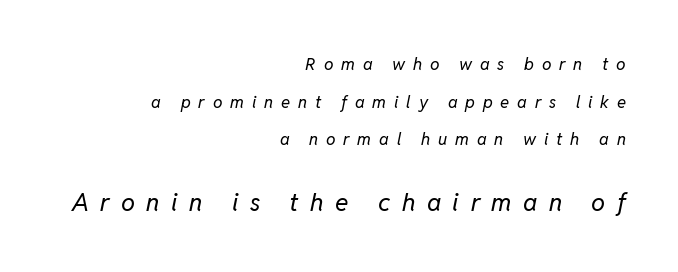
Q: Is the text bold? A: No.
Q: Is the text italic (slanted)? A: Yes, it leans right by about 11 degrees.
Q: Is the text underlined? A: No.
Q: How is the paragraph aligned? A: Right-aligned.
Q: Is the spacing between letters normal or unusually wide? A: Unusually wide.
Q: Is the spacing between lines tight, normal or loose? A: Loose.
Q: Which block of text is set in a larger size, the first (top) or the second (bottom)? A: The second (bottom) one.
